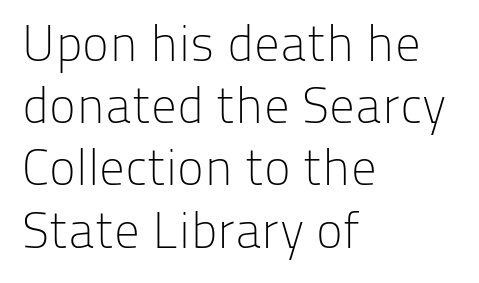
The space directly below the letters is spotless. Each letter keeps its own natural width here, so spacing adapts to shape. If you drew a ruler down the left edge, every line would touch it. The rendering shows plain stroke endings on the letterforms — a sans-serif design.
